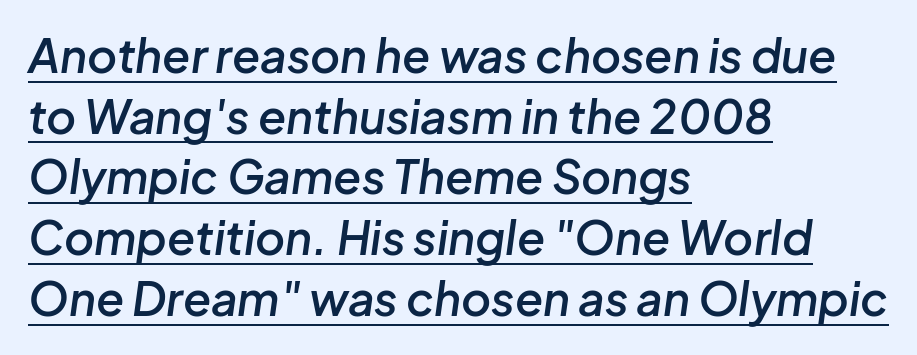
The image shows 46 px semibold type, italic (leaning right); set left-aligned, normal line spacing (1.32x), normal letter spacing, underlined; low stroke contrast and a medium x-height.
